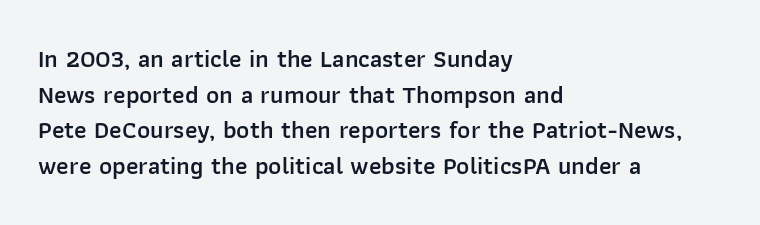
{"italic": "no", "bold": "semi", "underline": "no", "align": "left", "line_spacing": "normal", "line_spacing_ratio": 1.43, "letter_spacing": "normal", "letter_spacing_em": 0.0, "glyph_px": 25}
